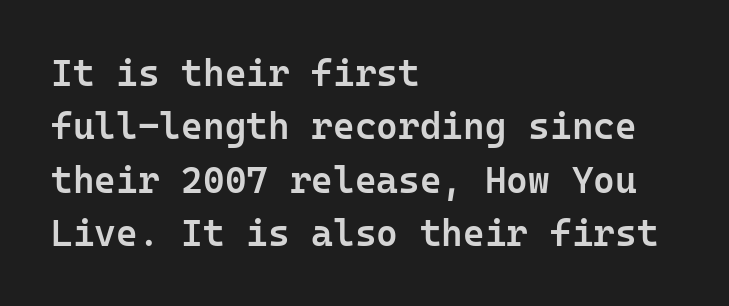
The image shows 37 px semibold sans-serif type, upright, monospaced; set left-aligned, normal line spacing (1.44x), normal letter spacing, not underlined; low stroke contrast and a medium x-height.
